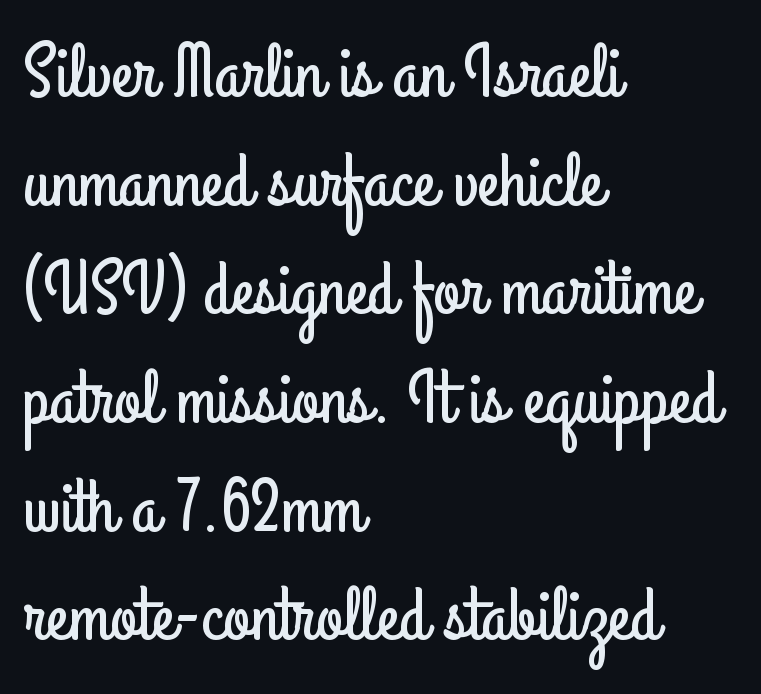
{"serif": "no", "width": "condensed", "stroke_contrast": "low", "x_height": "small", "monospaced": "no", "underline": "no", "align": "left", "line_spacing": "normal", "line_spacing_ratio": 1.43, "letter_spacing": "normal", "letter_spacing_em": 0.0, "glyph_px": 76}
